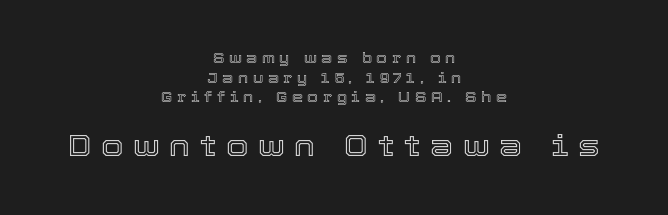
Q: Is the text italic (slanted)? A: No, it is upright.
Q: Is the text underlined? A: No.
Q: How is the paragraph aligned? A: Centered.
Q: Is the spacing between letters normal or unusually wide? A: Unusually wide.
Q: Is the spacing between lines tight, normal or loose? A: Normal.
Q: Which block of text is set in a larger size, the first (top) or the second (bottom)? A: The second (bottom) one.
Q: Width (condensed, normal, or wide)? A: Normal.
Q: x-height? A: Medium.
Q: Monospaced? A: No.
